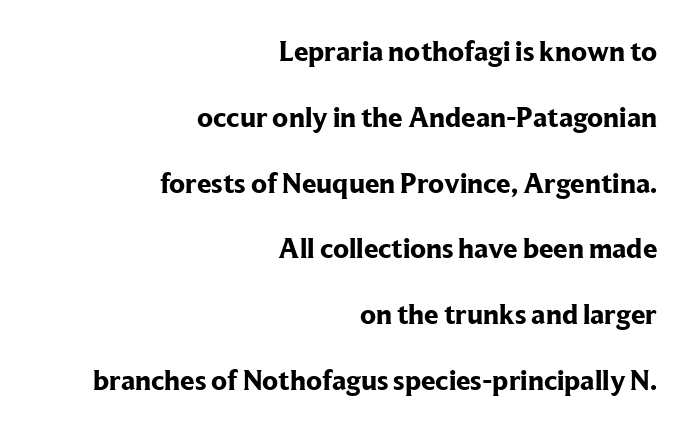
Widely set lines give the paragraph a tall, airy silhouette. The face used here is rendered with its standard letterfit. Teacher's note: observe the even right margin — that is flush-right alignment. Small tapered or slab feet sit at the stroke ends, so this counts as serif.
